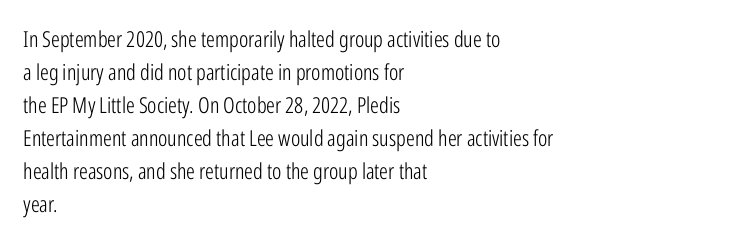
Q: Is the text bold? A: No.
Q: Is the text italic (slanted)? A: No, it is upright.
Q: Is the text underlined? A: No.
Q: How is the paragraph aligned? A: Left-aligned.
Q: Is the spacing between letters normal or unusually wide? A: Normal.
Q: Is the spacing between lines tight, normal or loose? A: Normal.
